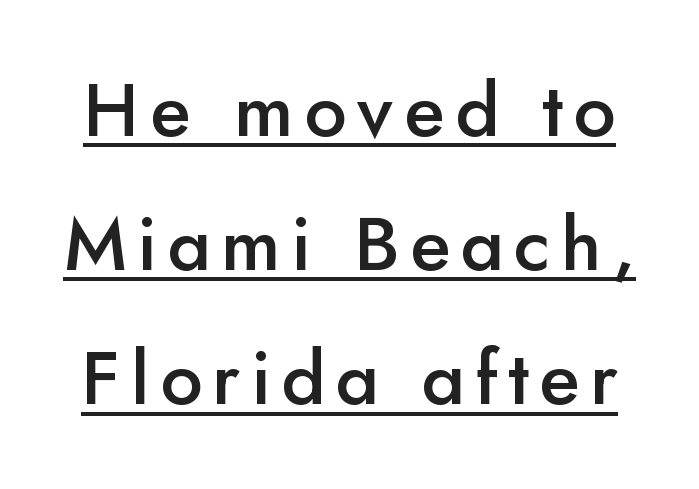
Q: Is the text bold? A: Semi-bold.
Q: Is the text italic (slanted)? A: No, it is upright.
Q: Is the typeface a serif or a sans-serif typeface? A: Sans-serif.
Q: Is the text underlined? A: Yes.
Q: Width (condensed, normal, or wide)? A: Normal.
Q: Stroke contrast? A: Low.
Q: x-height? A: Small.
Q: Monospaced? A: No.
